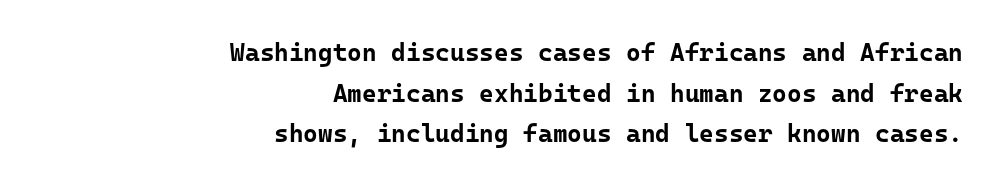
{"italic": "no", "bold": "yes", "underline": "no", "align": "right", "line_spacing": "normal", "line_spacing_ratio": 1.63, "letter_spacing": "normal", "letter_spacing_em": 0.0, "glyph_px": 25}
